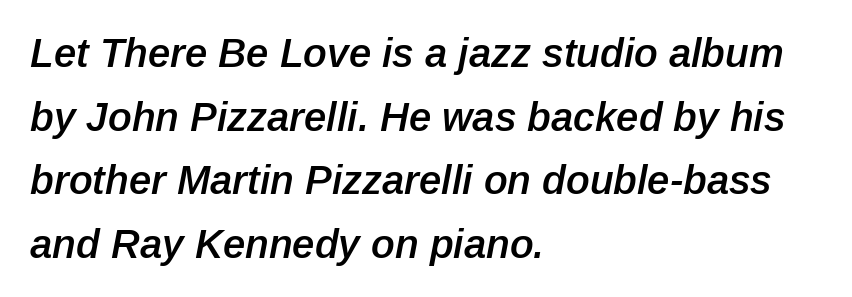
The horizontal fit of the characters is conventional and even. Spacing verdict: proportional, widths tailored to each character. This is moderately heavy type, rendered in semibold. Each new line begins a customary step beneath the previous one. Emphasis-style slanted type is in use.
